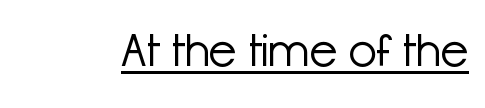
{"serif": "no", "italic": "no", "bold": "no", "weight": "light", "width": "normal", "stroke_contrast": "low", "x_height": "medium", "monospaced": "no", "underline": "yes", "letter_spacing": "normal", "letter_spacing_em": 0.0, "glyph_px": 46}
